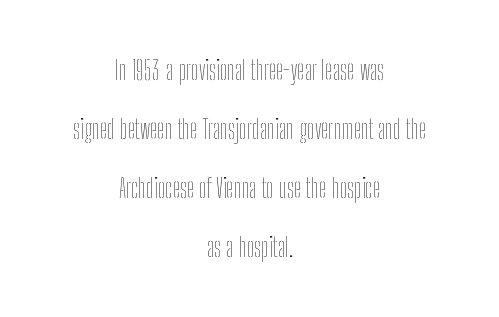
{"italic": "no", "bold": "no", "underline": "no", "align": "center", "line_spacing": "loose", "line_spacing_ratio": 2.19, "letter_spacing": "normal", "letter_spacing_em": 0.0, "glyph_px": 27}
